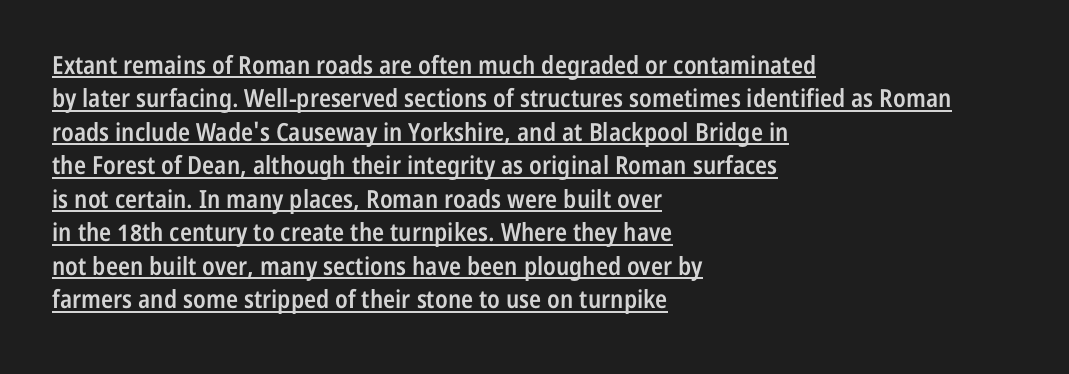
Q: Is the text bold? A: Semi-bold.
Q: Is the text italic (slanted)? A: No, it is upright.
Q: Is the text underlined? A: Yes.
Q: How is the paragraph aligned? A: Left-aligned.
Q: Is the spacing between letters normal or unusually wide? A: Normal.
Q: Is the spacing between lines tight, normal or loose? A: Normal.
